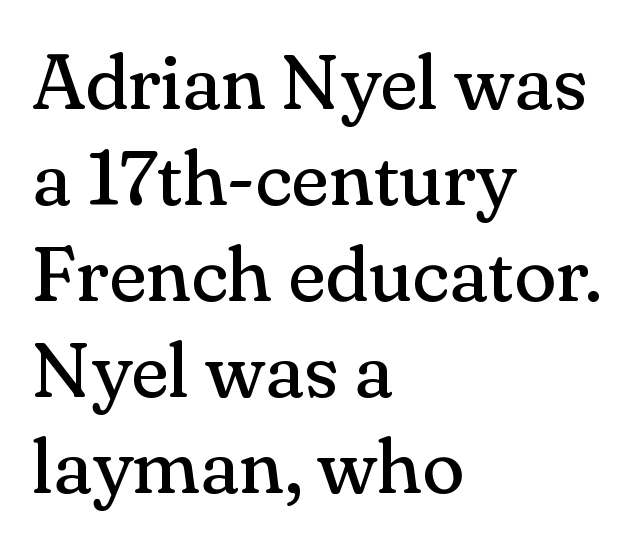
The image shows 78 px regular-weight serif type, upright; set left-aligned, line spacing 1.23x, normal letter spacing, not underlined; medium stroke contrast and a small x-height.
